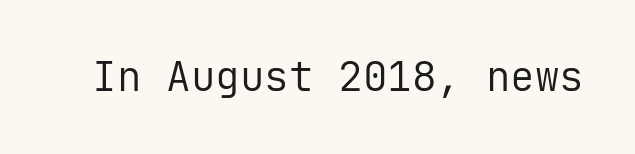
{"serif": "no", "italic": "no", "bold": "no", "weight": "regular", "width": "normal", "stroke_contrast": "low", "x_height": "medium", "monospaced": "yes", "underline": "no", "letter_spacing": "normal", "letter_spacing_em": 0.0, "glyph_px": 41}
